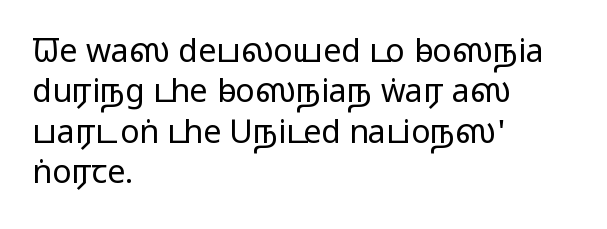
Q: Is the text bold? A: No.
Q: Is the text italic (slanted)? A: No, it is upright.
Q: Is the typeface a serif or a sans-serif typeface? A: Sans-serif.
Q: Is the text underlined? A: No.
Q: How is the paragraph aligned? A: Left-aligned.
Q: Is the spacing between letters normal or unusually wide? A: Normal.
Q: Is the spacing between lines tight, normal or loose? A: Normal.
Q: Width (condensed, normal, or wide)? A: Wide.
Q: Stroke contrast? A: Low.
Q: x-height? A: Medium.
Q: Monospaced? A: No.
